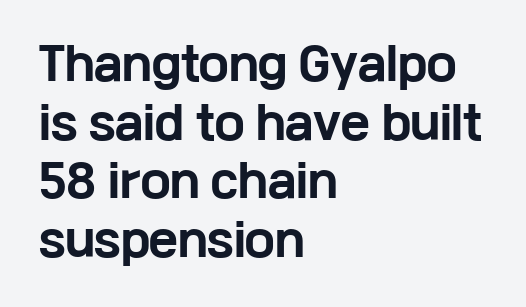
Q: Is the text bold? A: Yes.
Q: Is the text italic (slanted)? A: No, it is upright.
Q: Is the typeface a serif or a sans-serif typeface? A: Sans-serif.
Q: Is the text underlined? A: No.
Q: How is the paragraph aligned? A: Left-aligned.
Q: Is the spacing between letters normal or unusually wide? A: Normal.
Q: Is the spacing between lines tight, normal or loose? A: Normal.
Q: Width (condensed, normal, or wide)? A: Wide.
Q: Stroke contrast? A: Low.
Q: x-height? A: Medium.
Q: Monospaced? A: No.
